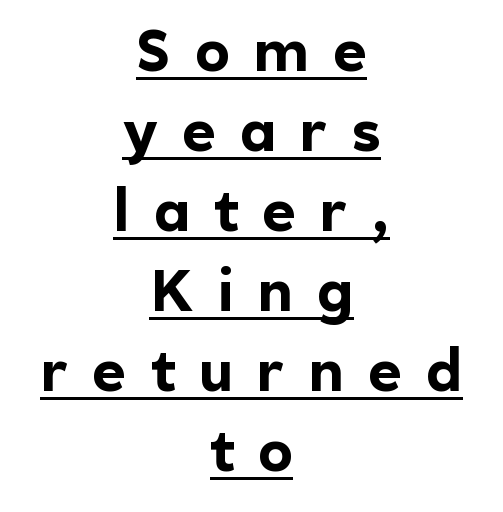
The image shows 58 px bold sans-serif type, upright; set centered, normal line spacing (1.38x), unusually wide letter spacing (+0.42 em), underlined; a medium x-height.
